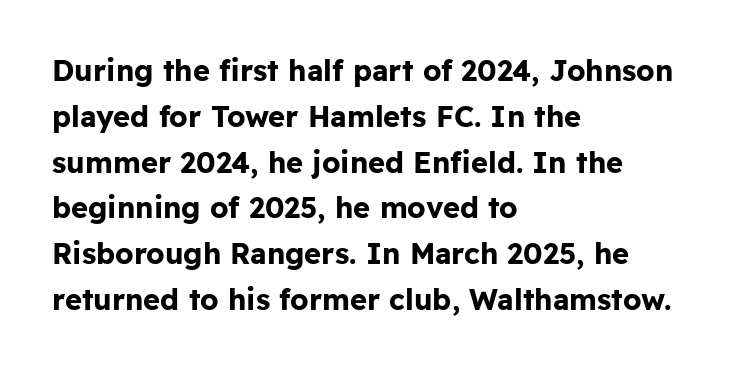
Q: Is the text bold? A: Yes.
Q: Is the text italic (slanted)? A: No, it is upright.
Q: Is the typeface a serif or a sans-serif typeface? A: Sans-serif.
Q: Is the text underlined? A: No.
Q: How is the paragraph aligned? A: Left-aligned.
Q: Is the spacing between letters normal or unusually wide? A: Normal.
Q: Is the spacing between lines tight, normal or loose? A: Normal.
Q: Width (condensed, normal, or wide)? A: Normal.
Q: Stroke contrast? A: Low.
Q: x-height? A: Medium.
Q: Monospaced? A: No.
